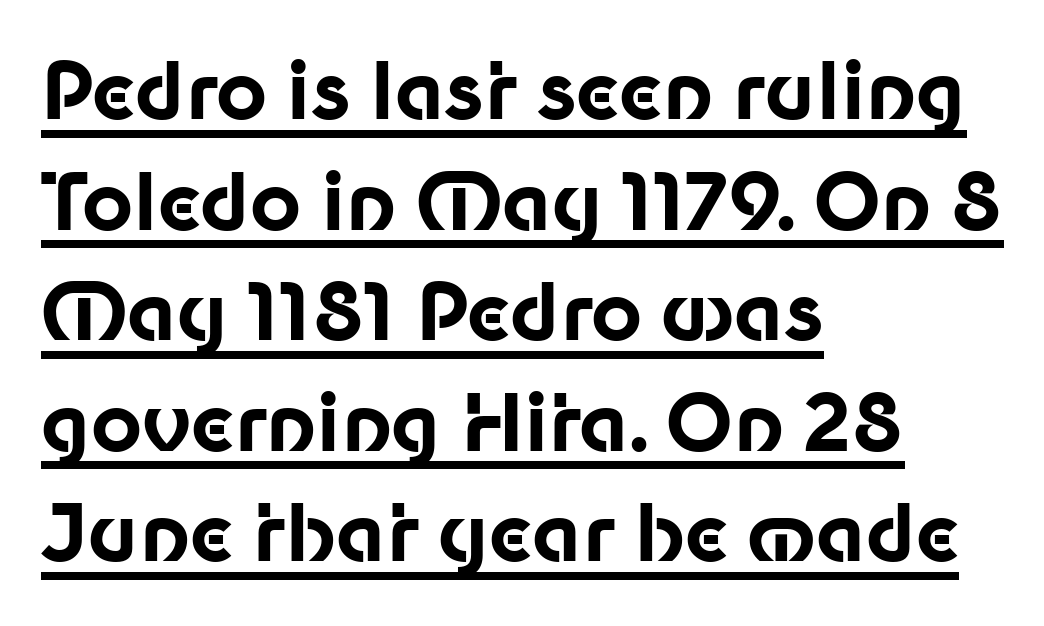
{"serif": "no", "italic": "no", "bold": "yes", "weight": "bold", "width": "normal", "stroke_contrast": "low", "x_height": "medium", "monospaced": "no", "underline": "yes", "align": "left", "line_spacing": "normal", "line_spacing_ratio": 1.4, "letter_spacing": "normal", "letter_spacing_em": 0.0, "glyph_px": 79}
